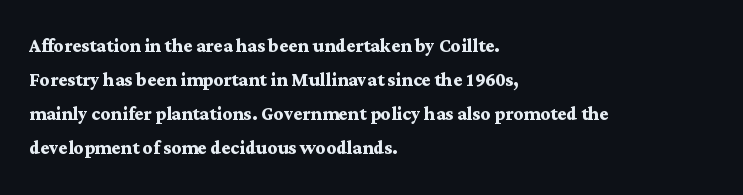
Q: Is the text bold? A: Yes.
Q: Is the text italic (slanted)? A: No, it is upright.
Q: Is the text underlined? A: No.
Q: How is the paragraph aligned? A: Left-aligned.
Q: Is the spacing between letters normal or unusually wide? A: Normal.
Q: Is the spacing between lines tight, normal or loose? A: Normal.
